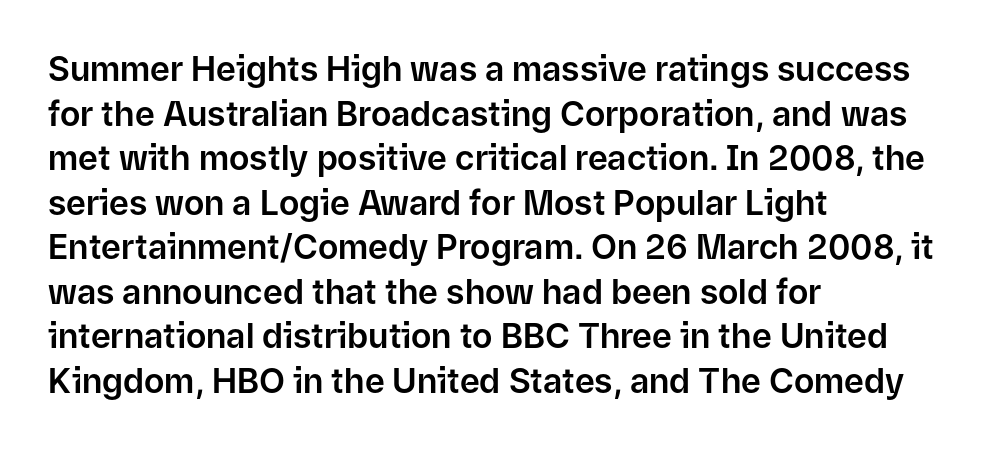
The passage shown is typeset with a sans-serif family. Character widths vary here, with narrow letters taking less room than wide ones. Vertically, the passage feels balanced, rows spaced as you'd expect. Between one letter and the next there's only the usual sliver of space. These lines stack with their left ends in a neat column. In terms of posture, this sample is upright.
